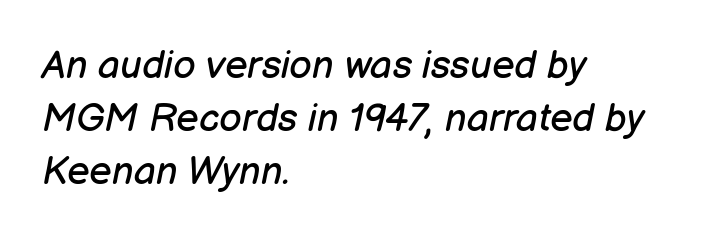
Beneath every word, the page is bare. The paragraph has a hard left edge and a soft right edge. The passage shown is typed in a proportional face where columns would drift. This sample uses an oblique cut, with every glyph tilted off the vertical. The vertical gap from one line to the next is medium. Nothing heavy about these letters — not bold at all.
